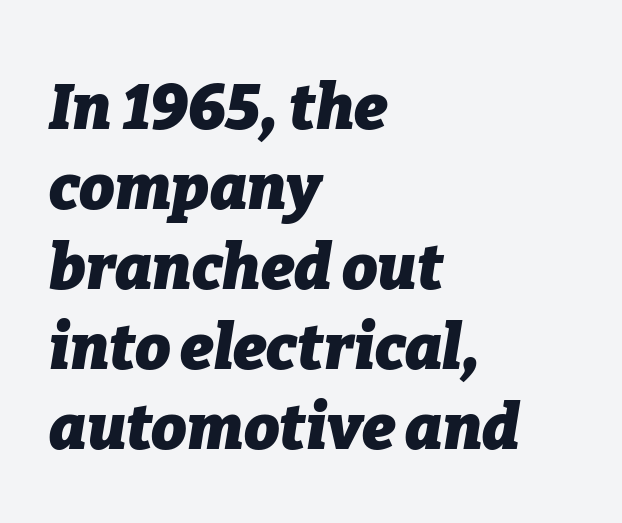
The image shows 63 px heavy type, italic (leaning right); set left-aligned, normal line spacing (1.27x), normal letter spacing, not underlined; low stroke contrast and a medium x-height.
